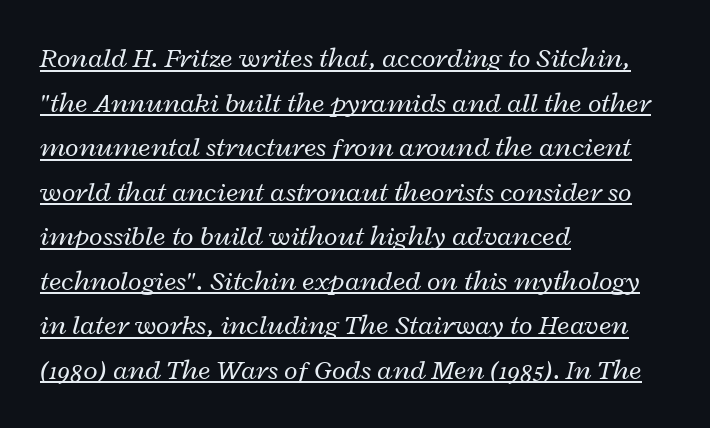
The letters look calm and open, with moderate or lighter stems. What stands out about the letter spacing? Nothing — it is the standard amount. The typesetter has applied underlining to the passage shown. The face used here is proportionally spaced, like ordinary book or web type. An italicized treatment has been applied to the whole sample.
